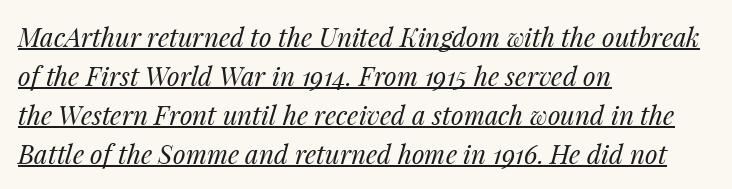
Students, note that the glyphs here touch the page at normal intervals. This sample uses an oblique cut, with every glyph tilted off the vertical. Vertical spacing — default. Does the copy run flush right? No — it runs flush left. Caption: lettering with a line underneath.
